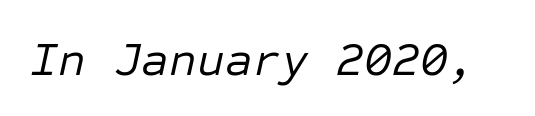
{"italic": "yes", "lean": "right", "slant_degrees": 12, "bold": "no", "weight": "regular", "width": "normal", "stroke_contrast": "low", "x_height": "medium", "monospaced": "yes", "underline": "no", "letter_spacing": "normal", "letter_spacing_em": 0.0, "glyph_px": 48}
